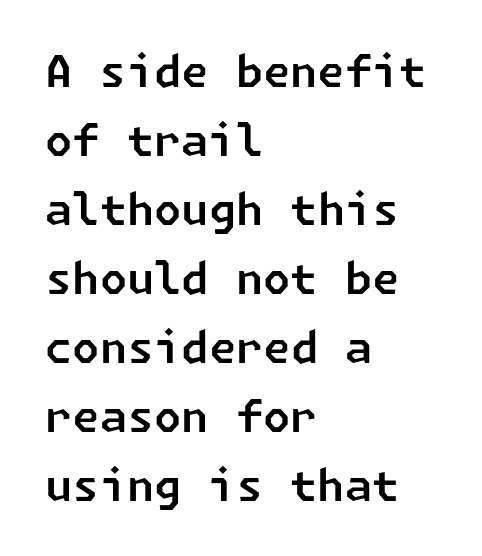
{"serif": "no", "width": "normal", "stroke_contrast": "low", "x_height": "medium", "underline": "no", "align": "left", "line_spacing": "normal", "line_spacing_ratio": 1.57, "letter_spacing": "normal", "letter_spacing_em": 0.0, "glyph_px": 44}
